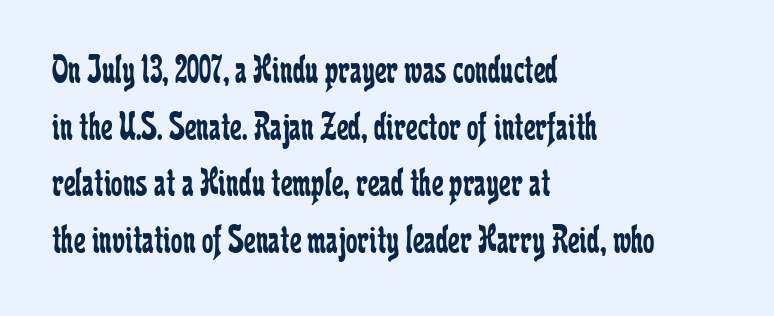
The image shows 41 px regular-weight, condensed serif type, upright; set left-aligned, normal line spacing (1.38x), normal letter spacing, not underlined; low stroke contrast and a medium x-height.
